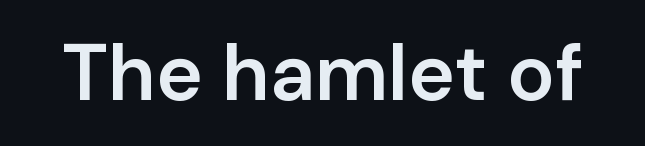
The letters are semibold — heavier than regular but short of a full bold. Posture: upright roman. Proportional: the letters do not fall into vertical columns. Inter-character spacing is left at the font's built-in metrics.
